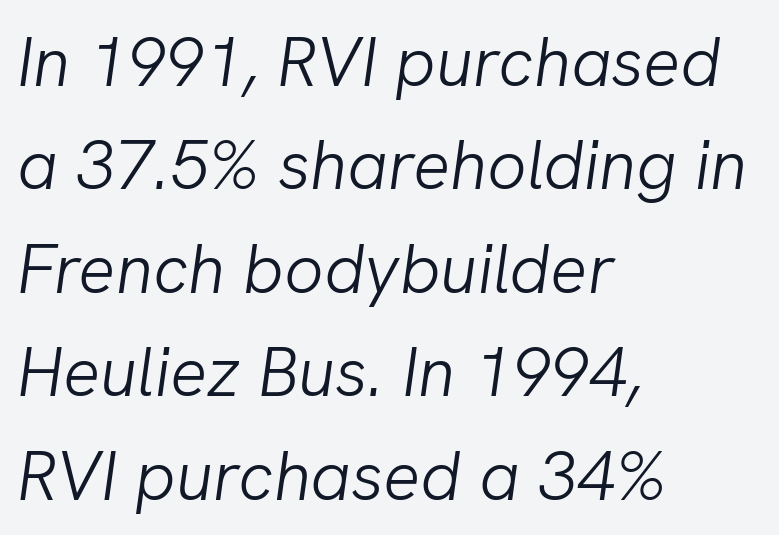
Think of a printed novel: that variable character pitch is what you see here. Where is the straight margin? On the left. Between one letter and the next there's only the usual sliver of space. The font is comparable to plain body text, perhaps lighter. Anything drawn beneath the words? Only blank space.
